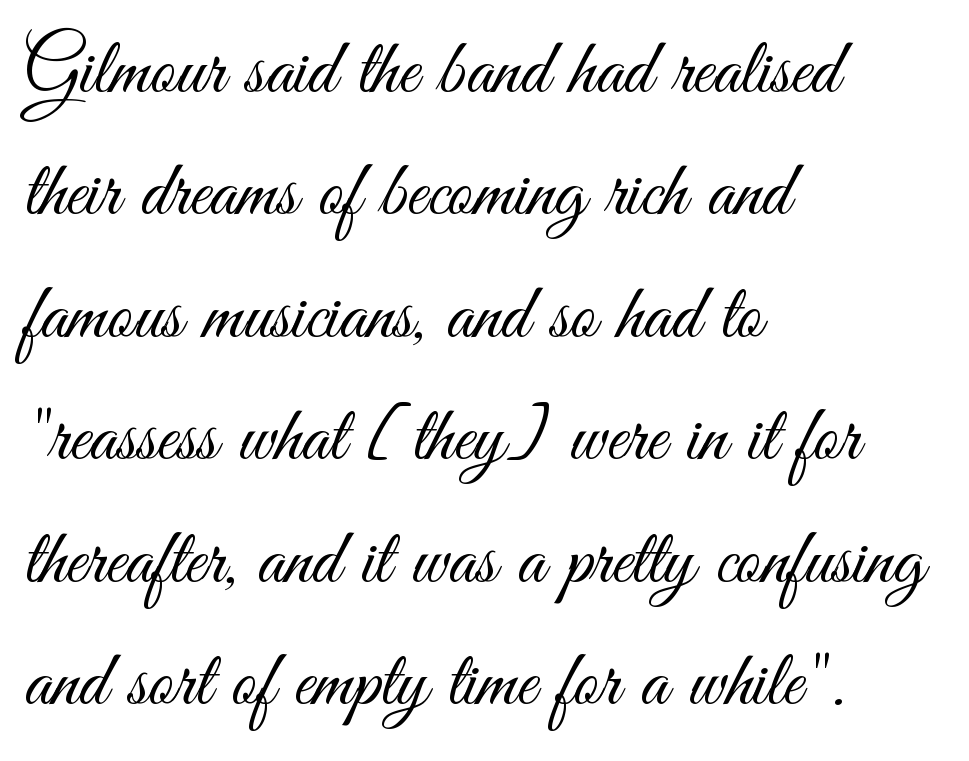
{"serif": "no", "bold": "no", "weight": "light", "width": "condensed", "stroke_contrast": "medium", "x_height": "small", "monospaced": "no", "underline": "no", "align": "left", "line_spacing": "normal", "line_spacing_ratio": 1.55, "letter_spacing": "normal", "letter_spacing_em": 0.0, "glyph_px": 79}
